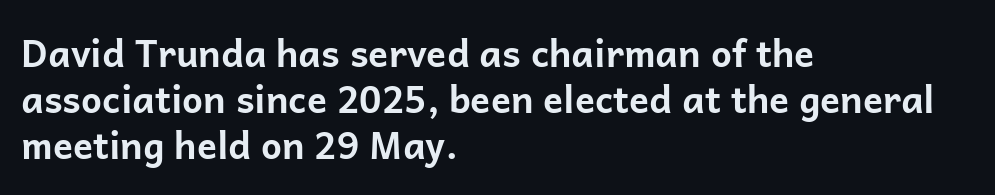
{"serif": "no", "italic": "no", "bold": "yes", "weight": "bold", "width": "normal", "stroke_contrast": "low", "x_height": "medium", "monospaced": "no", "underline": "no", "align": "left", "line_spacing_ratio": 1.24, "letter_spacing": "normal", "letter_spacing_em": 0.0, "glyph_px": 37}
